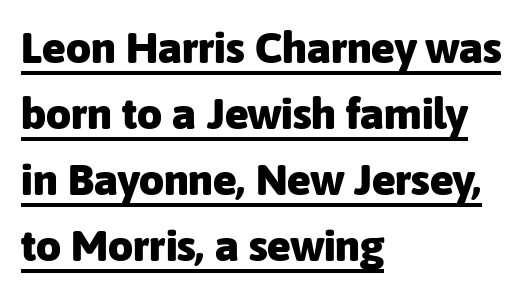
Q: Is the text bold? A: Yes.
Q: Is the text italic (slanted)? A: No, it is upright.
Q: Is the typeface a serif or a sans-serif typeface? A: Sans-serif.
Q: Is the text underlined? A: Yes.
Q: How is the paragraph aligned? A: Left-aligned.
Q: Is the spacing between letters normal or unusually wide? A: Normal.
Q: Is the spacing between lines tight, normal or loose? A: Normal.
Q: Width (condensed, normal, or wide)? A: Normal.
Q: Stroke contrast? A: Low.
Q: x-height? A: Medium.
Q: Monospaced? A: No.
